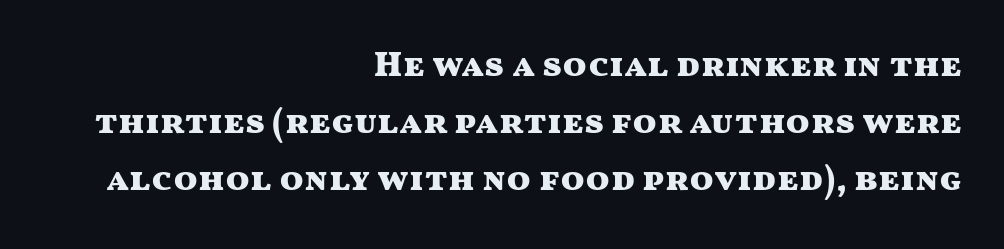
Are there feet on the stems? There aren't — it's a sans. The space directly below the letters is spotless. This rendering uses right alignment, leaving the left contour irregular. This sample has the flowing, uneven cadence of proportional lettering. Is there much room between lines? A standard amount, neither cramped nor airy. I'd describe the lettering as bold — thick and assertive.
